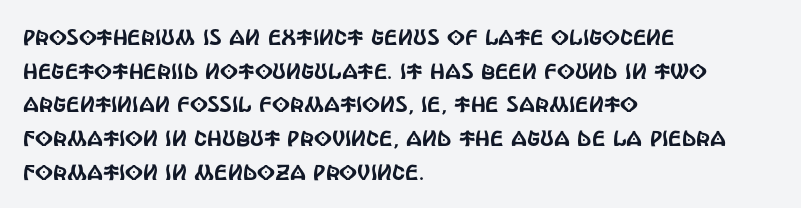
{"italic": "no", "underline": "no", "align": "left", "line_spacing": "normal", "line_spacing_ratio": 1.53, "letter_spacing": "normal", "letter_spacing_em": 0.0, "glyph_px": 22}
